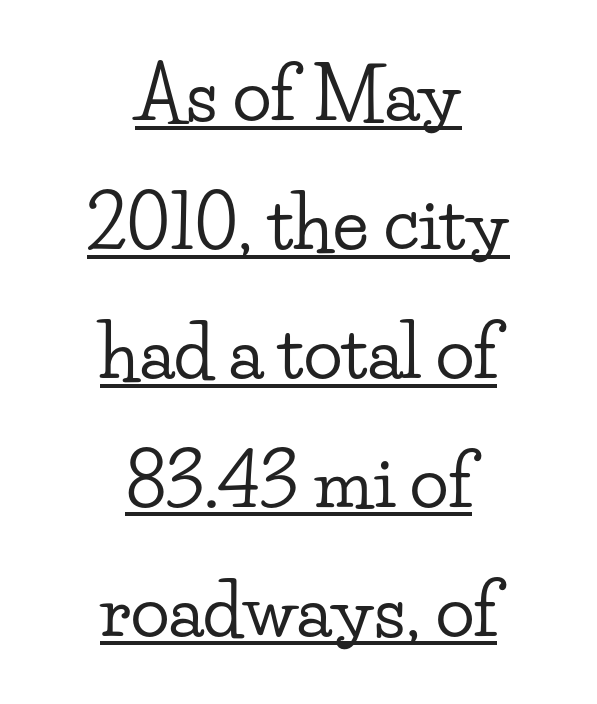
This sample is center-justified, so both line endings float freely. What stands out about the letter spacing? Nothing — it is the standard amount. In terms of posture, this sample is upright. The face used here is proportionally spaced, like ordinary book or web type.
